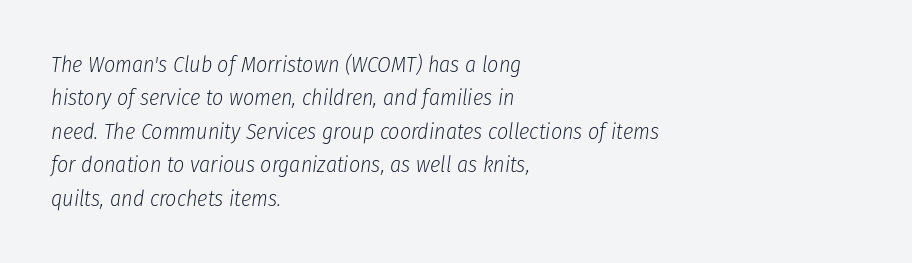
{"italic": "yes", "lean": "right", "slant_degrees": 8, "bold": "no", "underline": "no", "align": "left", "line_spacing": "normal", "line_spacing_ratio": 1.52, "letter_spacing": "normal", "letter_spacing_em": 0.0, "glyph_px": 22}
